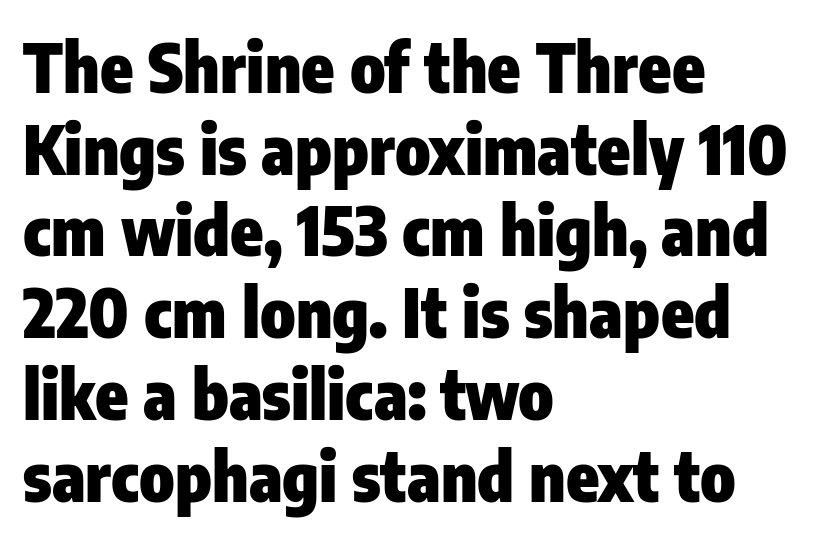
Q: Is the text bold? A: Yes.
Q: Is the text italic (slanted)? A: No, it is upright.
Q: Is the typeface a serif or a sans-serif typeface? A: Sans-serif.
Q: Is the text underlined? A: No.
Q: How is the paragraph aligned? A: Left-aligned.
Q: Is the spacing between letters normal or unusually wide? A: Normal.
Q: Width (condensed, normal, or wide)? A: Condensed.
Q: Stroke contrast? A: Low.
Q: x-height? A: Medium.
Q: Monospaced? A: No.
